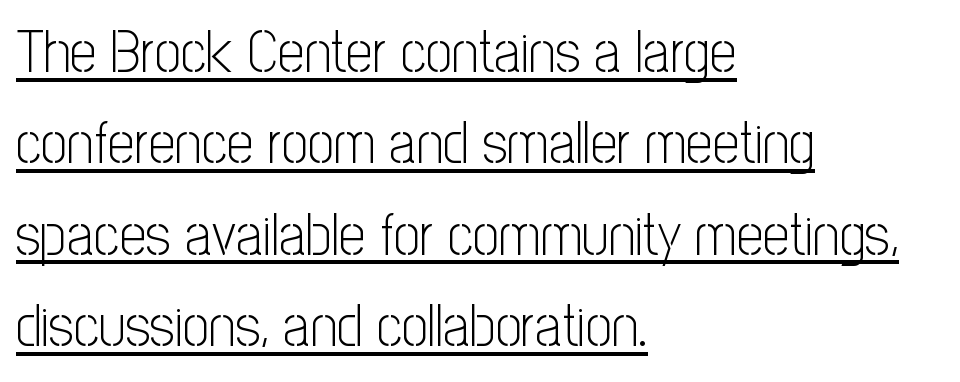
The paragraph shown leans on its left margin. The weight tops out at a normal text grade. Italic: no, the glyphs are upright roman. Here the glyphs are tracked normally, forming tight word shapes. The font family rendered here belongs to the sans-serif group. Like a heading marked for emphasis, these lines bear an underscore.
